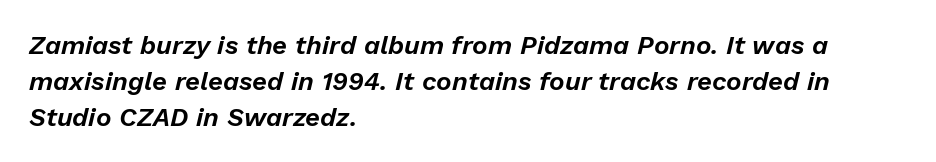
{"italic": "yes", "lean": "right", "slant_degrees": 13, "underline": "no", "align": "left", "line_spacing": "normal", "line_spacing_ratio": 1.38, "letter_spacing": "normal", "letter_spacing_em": 0.0, "glyph_px": 26}
